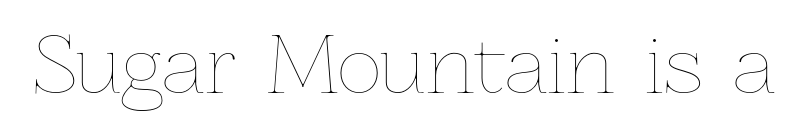
Ordinary non-slanted type is in use. Stroke mass is kept to a normal reading level or below. The face used here is proportionally spaced, like ordinary book or web type. The rendering keeps characters at their native spacing.
